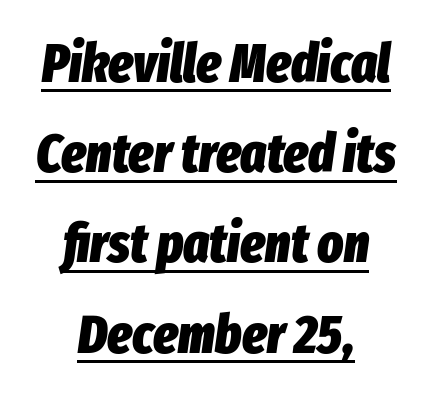
{"italic": "yes", "lean": "right", "slant_degrees": 8, "bold": "yes", "weight": "heavy", "width": "condensed", "stroke_contrast": "low", "x_height": "medium", "monospaced": "no", "underline": "yes", "align": "center", "line_spacing": "normal", "line_spacing_ratio": 1.67, "letter_spacing": "normal", "letter_spacing_em": 0.0, "glyph_px": 54}
